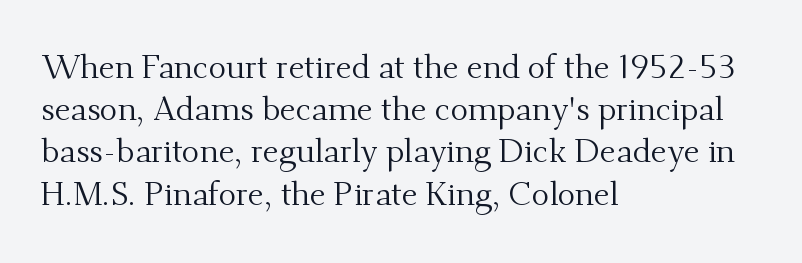
A light-to-regular cut is what we see here. Spacing verdict: proportional, widths tailored to each character. Nothing unusual about the tracking: characters are spaced as the font intends. Notice how the passage keeps a crisp vertical edge on the left only.
